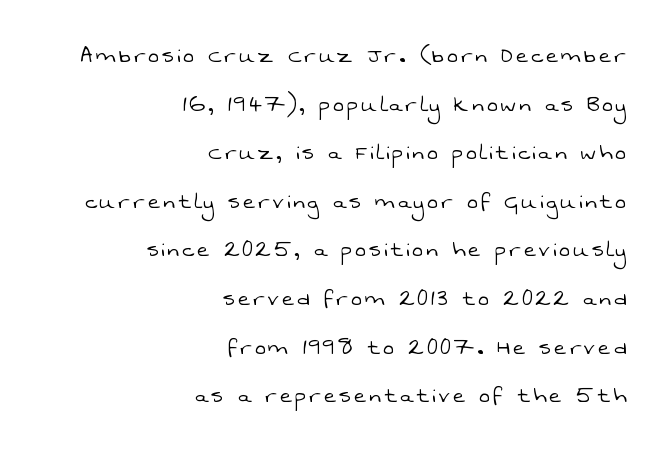
{"bold": "no", "underline": "no", "align": "right", "line_spacing_ratio": 1.87, "glyph_px": 26}
